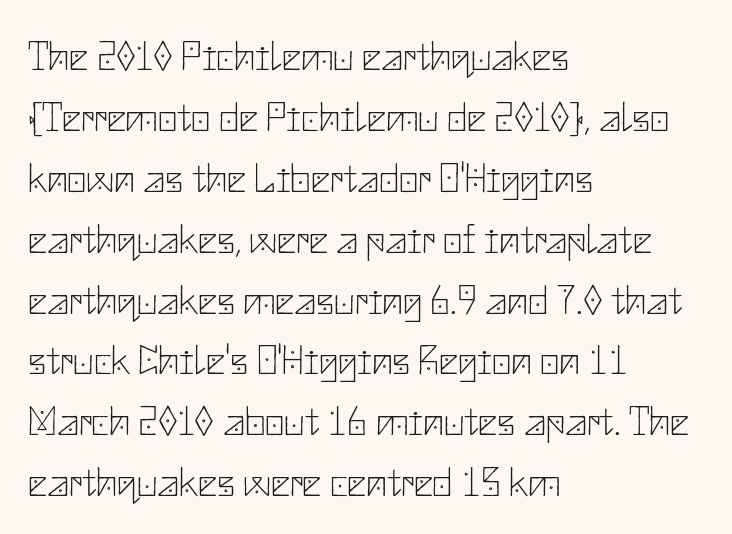
Q: Is the text bold? A: No.
Q: Is the text italic (slanted)? A: No, it is upright.
Q: Is the typeface a serif or a sans-serif typeface? A: Sans-serif.
Q: Is the text underlined? A: No.
Q: How is the paragraph aligned? A: Left-aligned.
Q: Is the spacing between letters normal or unusually wide? A: Normal.
Q: Is the spacing between lines tight, normal or loose? A: Normal.
Q: Width (condensed, normal, or wide)? A: Normal.
Q: Stroke contrast? A: Low.
Q: x-height? A: Small.
